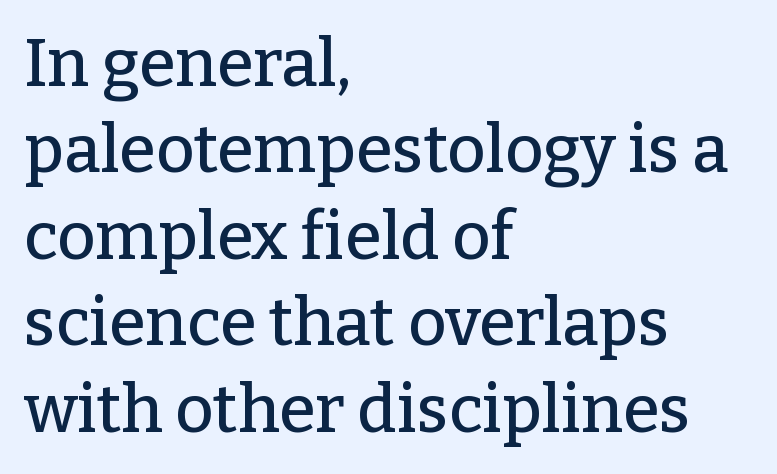
A classic flush-left, rag-right setting is used for this passage. Look at the bottom of the vertical strokes: they flare into serifs here. Think of a printed novel: that variable character pitch is what you see here. Leading: standard. This is the regular roman posture of the typeface.
